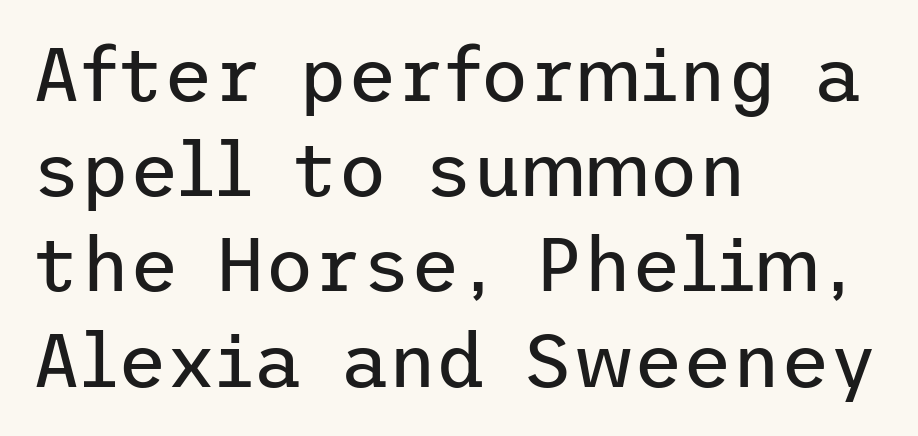
Is this a heavy cut? Hardly; it is regular or lighter. Tracking value appears to be zero — textbook default spacing. Do the letters lean? They stand straight. The characters display no serif detailing; their extremities are plain. Evenly set lines give the paragraph a standard silhouette.
